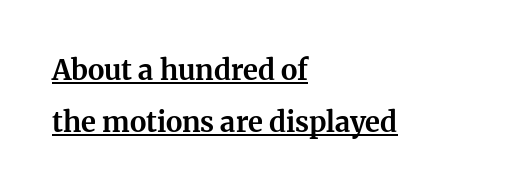
The image shows 28 px bold serif type, upright; set left-aligned, line spacing 1.87x, normal letter spacing, underlined; medium stroke contrast and a medium x-height.
